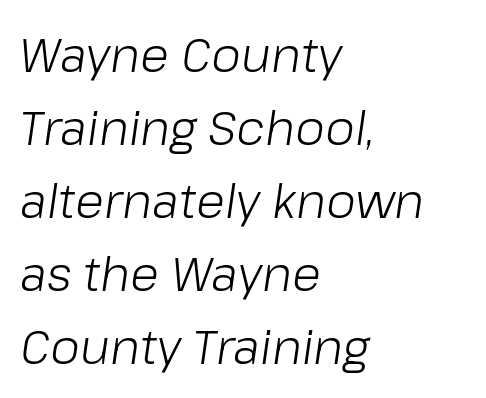
{"italic": "yes", "lean": "right", "slant_degrees": 8, "bold": "no", "weight": "light", "width": "normal", "stroke_contrast": "low", "x_height": "medium", "monospaced": "no", "underline": "no", "align": "left", "line_spacing": "normal", "line_spacing_ratio": 1.52, "letter_spacing": "normal", "letter_spacing_em": 0.0, "glyph_px": 48}
